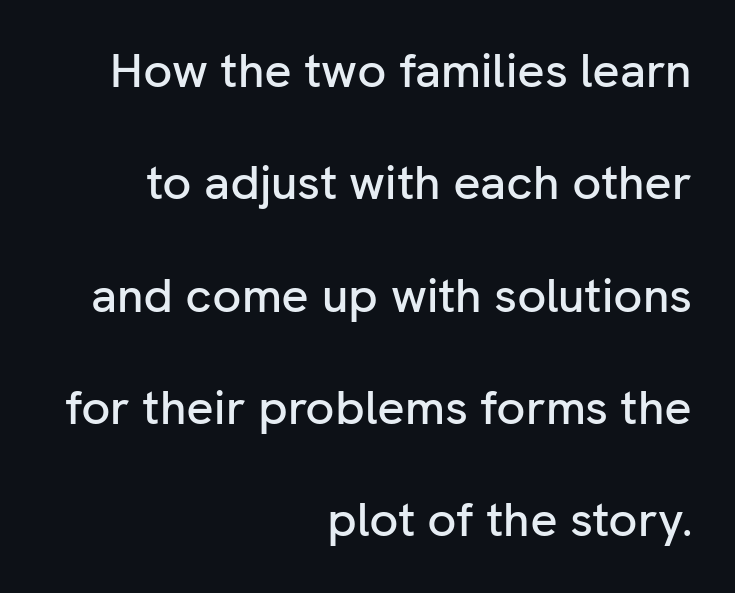
Caption: multi-line text, flush right, ragged left. Varying glyph widths throughout — classic text-font behaviour. Honestly, the letter spacing is just normal — you wouldn't notice it. Is this a sans? Yes — the strokes have no serifs.
